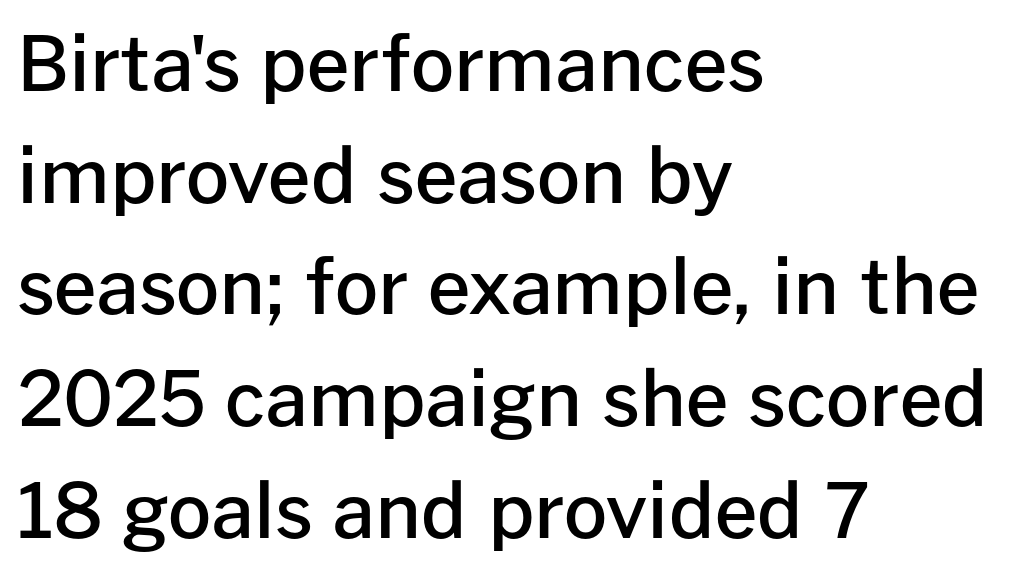
{"serif": "no", "italic": "no", "bold": "semi", "weight": "semibold", "width": "normal", "stroke_contrast": "low", "x_height": "medium", "monospaced": "no", "underline": "no", "align": "left", "line_spacing": "normal", "line_spacing_ratio": 1.47, "letter_spacing": "normal", "letter_spacing_em": 0.0, "glyph_px": 76}
